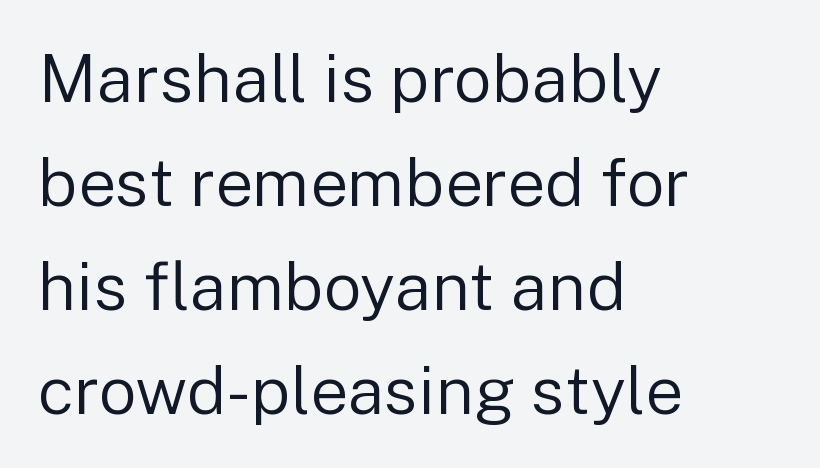
The foot of each line stays bare and open. If you measured baseline to baseline, you'd find a middling distance. In terms of letterspacing, this is plain default setting. Do the characters align in a grid? No, the font is proportional. Teacher's note: observe the even left margin — that is flush-left alignment.
